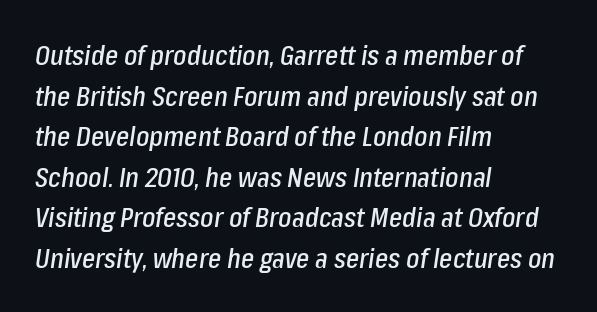
The image shows 28 px condensed type, italic (leaning right); set left-aligned, normal line spacing (1.45x), normal letter spacing, not underlined; low stroke contrast and a medium x-height.
